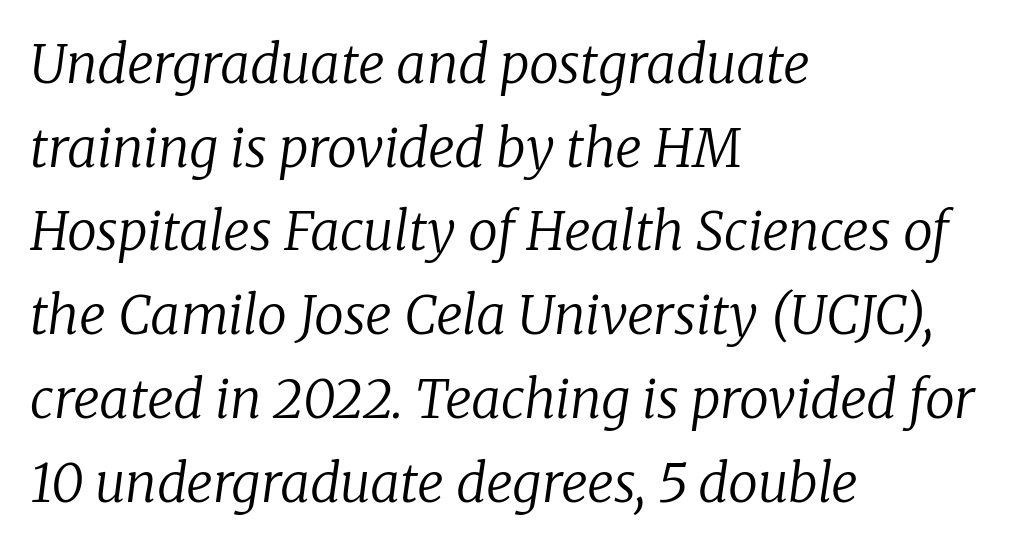
{"serif": "yes", "italic": "yes", "lean": "right", "slant_degrees": 8, "bold": "no", "weight": "regular", "width": "normal", "stroke_contrast": "low", "x_height": "medium", "monospaced": "no", "underline": "no", "align": "left", "line_spacing": "normal", "line_spacing_ratio": 1.58, "letter_spacing": "normal", "letter_spacing_em": 0.0, "glyph_px": 53}
